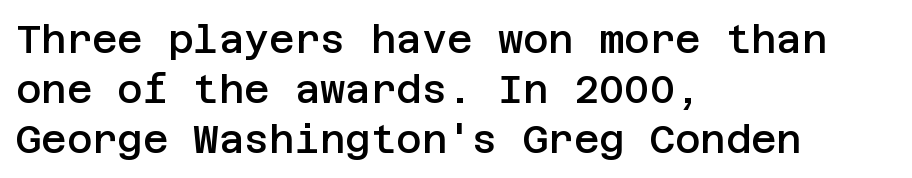
One glance says typical: line gaps are just what's usual. A bit beefed up — I'd call it semibold rather than bold. Words float on clear page, feet unadorned. Typeset ragged right — the left edge is the straight one.
